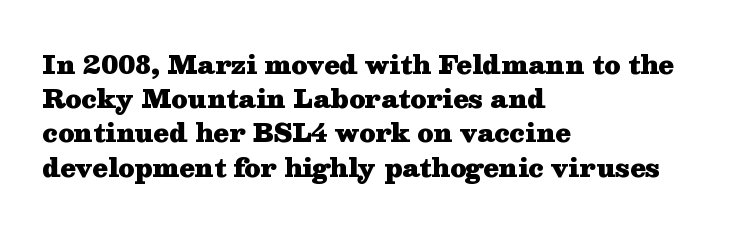
Q: Is the text bold? A: Yes.
Q: Is the text italic (slanted)? A: No, it is upright.
Q: Is the text underlined? A: No.
Q: How is the paragraph aligned? A: Left-aligned.
Q: Is the spacing between letters normal or unusually wide? A: Normal.
Q: Is the spacing between lines tight, normal or loose? A: Normal.
